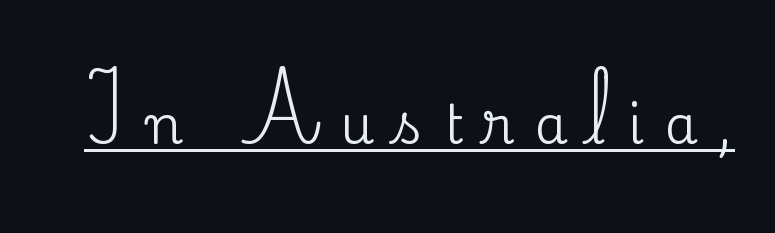
The line texture is sparse and dotted thanks to wide tracking. Is there an underline? Yes — a line sits under the letters. No italicization has been applied; the sample stays upright. Observe the serifs anchoring each vertical stroke in this sample.
